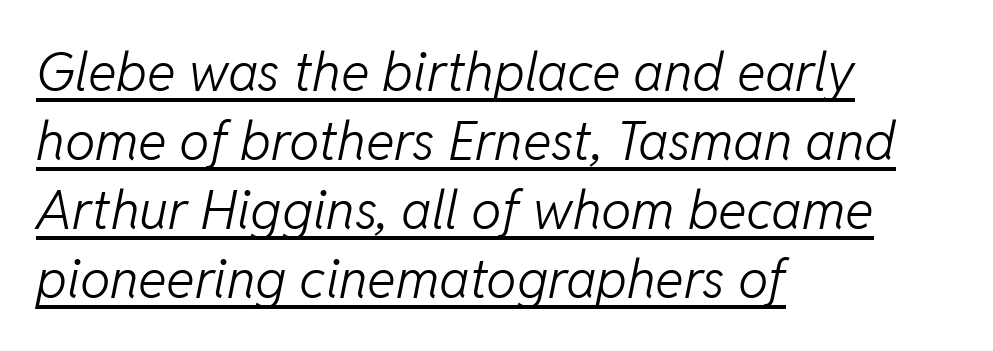
The image shows 54 px light type, italic (leaning right); set left-aligned, normal line spacing (1.28x), normal letter spacing, underlined; low stroke contrast and a medium x-height.
